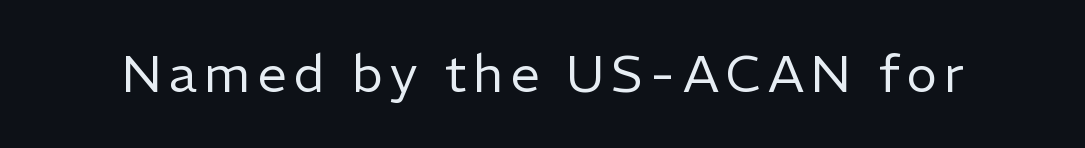
Is this a fixed-width face? No — the glyphs have proportional, varying widths. You can tell from the bare stems that sans-serif type was used. The font sits on the lighter half of the weight spectrum, regular included. The foot of each line stays bare and open. Posture: vertical.
